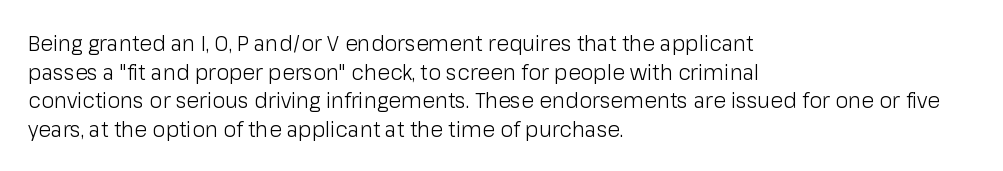
{"italic": "no", "bold": "no", "underline": "no", "align": "left", "line_spacing": "normal", "line_spacing_ratio": 1.36, "letter_spacing": "normal", "letter_spacing_em": 0.0, "glyph_px": 21}
